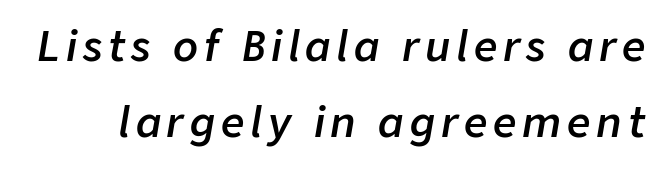
The image shows 41 px semibold type, italic (leaning right); set line spacing 1.86x, not underlined; low stroke contrast and a medium x-height.
